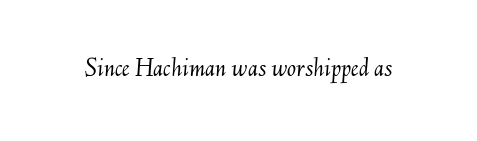
The image shows 27 px text type, italic (leaning right); set normal letter spacing, not underlined.
